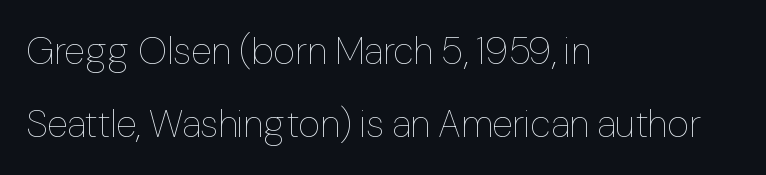
{"italic": "no", "bold": "no", "weight": "thin", "width": "normal", "stroke_contrast": "low", "x_height": "medium", "monospaced": "no", "underline": "no", "align": "left", "line_spacing": "loose", "line_spacing_ratio": 1.92, "letter_spacing": "normal", "letter_spacing_em": 0.0, "glyph_px": 38}
